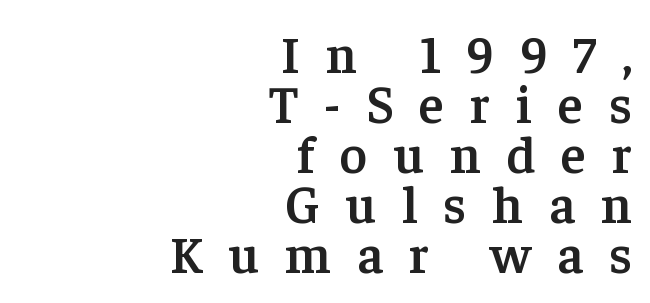
The image shows 52 px semibold serif type, upright; set right-aligned, tight line spacing (0.96x), unusually wide letter spacing (+0.5 em), not underlined; low stroke contrast and a medium x-height.
